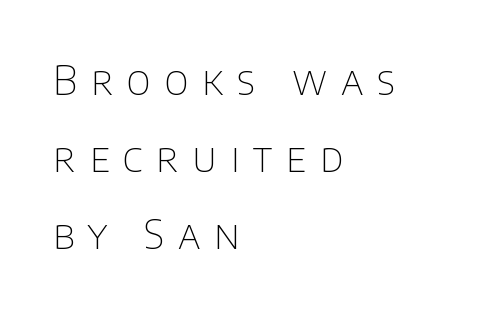
The image shows 40 px thin sans-serif type, upright; set left-aligned, loose line spacing (1.93x), unusually wide letter spacing (+0.34 em), not underlined; low stroke contrast and a large x-height.
